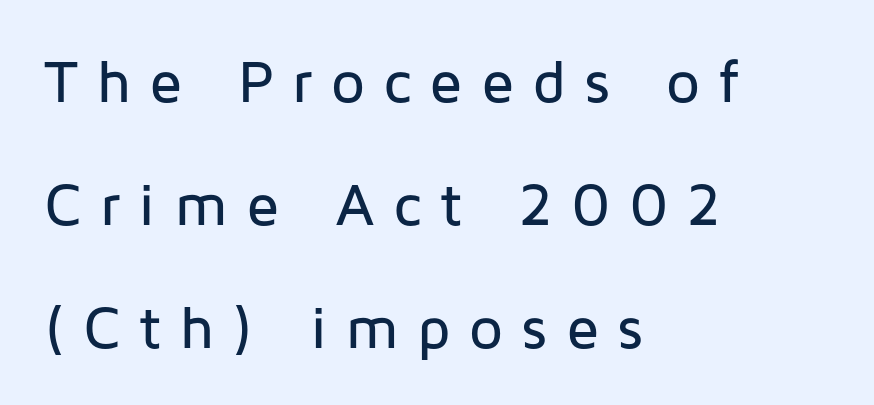
You can tell from the bare stems that sans-serif type was used. The specimen omits any rule beneath the text block's lines. Characters remain perfectly vertical along every line. Students, observe: this is what heavily led, spacious text looks like.
